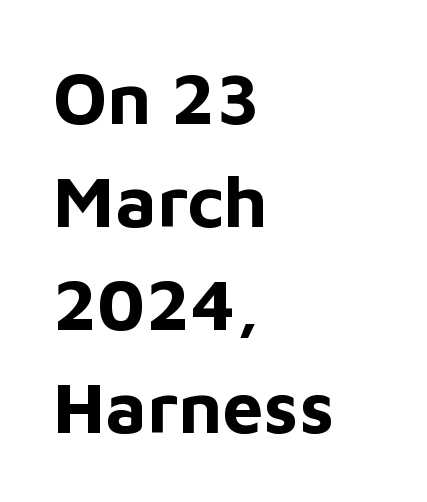
The image shows 73 px bold sans-serif type, upright; set left-aligned, normal line spacing (1.41x), normal letter spacing, not underlined; low stroke contrast and a medium x-height.
